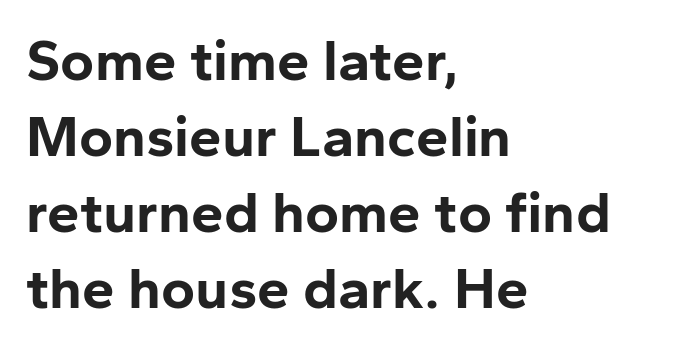
The image shows 58 px bold sans-serif type, upright; set left-aligned, normal line spacing (1.31x), normal letter spacing, not underlined; low stroke contrast and a medium x-height.
